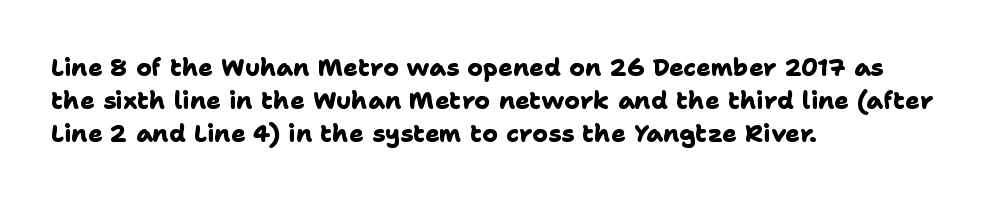
Honestly, the letter spacing is just normal — you wouldn't notice it. Typeset ragged right — the left edge is the straight one. The passage shown is emphatically bold. Lines of text with bare space underneath. The passage shown stacks its lines at a standard gap.
